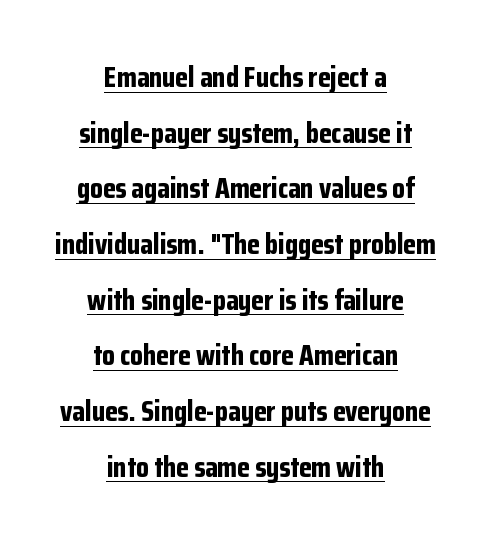
A continuous stroke trails under the words, as in a hyperlink. Tracking value appears to be zero — textbook default spacing. The letters advance in unequal steps, a hallmark of proportional type. Is the type bold? Yes — the strokes are clearly thick and heavy. The type sits square on the baseline with zero lean.
